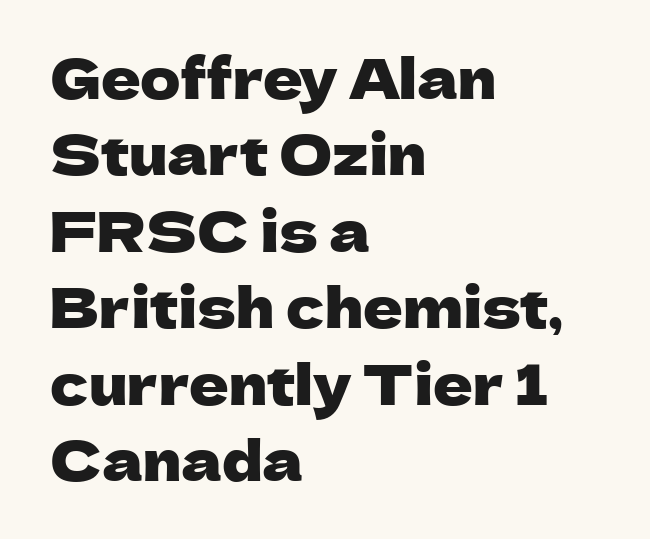
The image shows 55 px sans-serif type, upright; set left-aligned, normal line spacing (1.39x), normal letter spacing, not underlined; low stroke contrast and a medium x-height.
